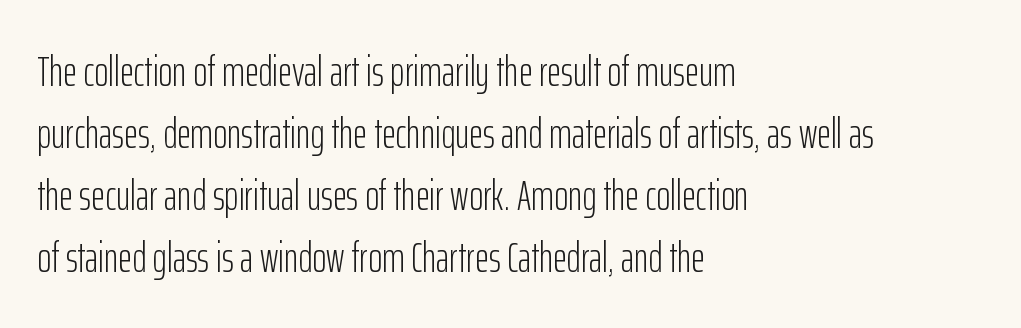
The image shows 43 px light, condensed sans-serif type, upright; set left-aligned, normal line spacing (1.44x), normal letter spacing, not underlined; low stroke contrast and a medium x-height.
